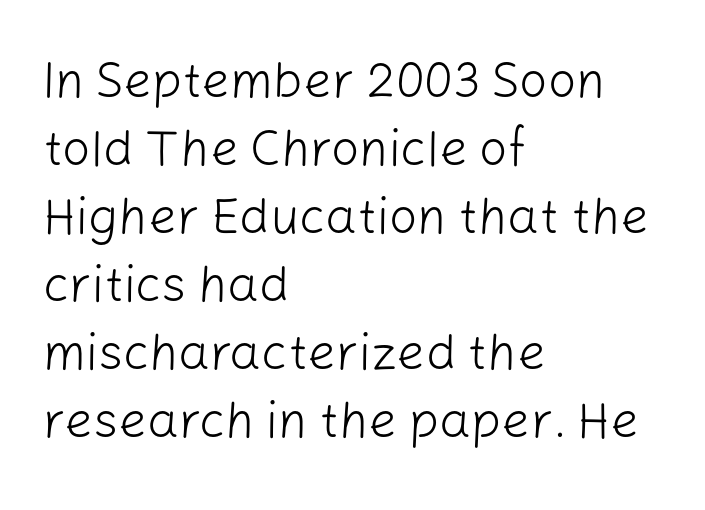
The image shows 50 px light sans-serif type, upright; set left-aligned, normal line spacing (1.36x), normal letter spacing, not underlined; low stroke contrast and a medium x-height.
